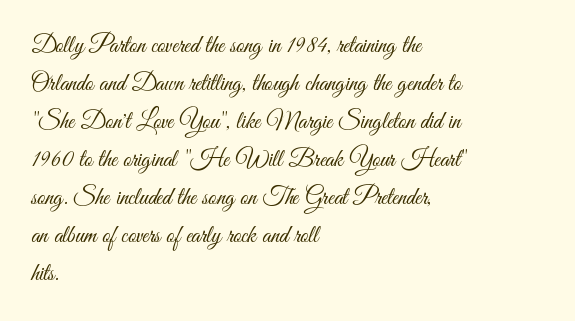
The image shows 24 px text type; set left-aligned, normal line spacing (1.58x), normal letter spacing, not underlined.
